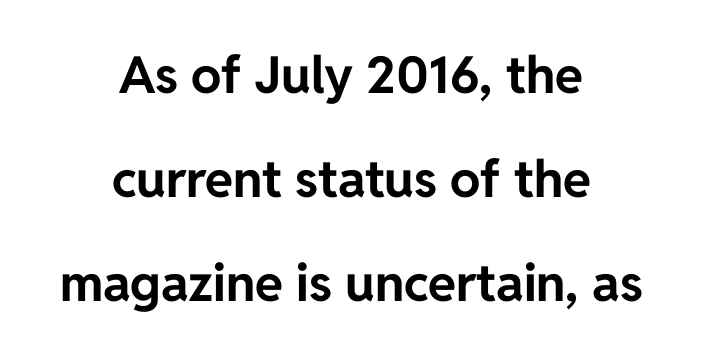
{"serif": "no", "italic": "no", "bold": "yes", "weight": "bold", "width": "normal", "stroke_contrast": "low", "x_height": "medium", "monospaced": "no", "underline": "no", "align": "center", "line_spacing": "loose", "line_spacing_ratio": 2.04, "letter_spacing": "normal", "letter_spacing_em": 0.0, "glyph_px": 51}
